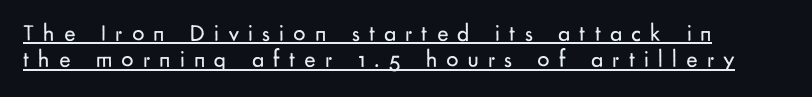
The image shows 24 px text type, upright; set left-aligned, tight line spacing (1.1x), unusually wide letter spacing (+0.38 em), underlined.
